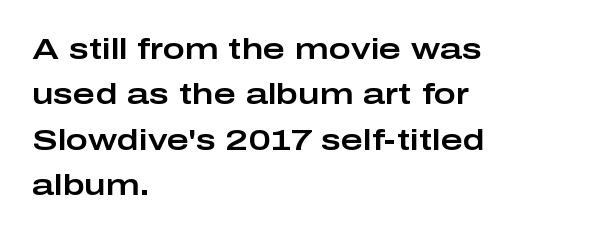
Q: Is the text italic (slanted)? A: No, it is upright.
Q: Is the typeface a serif or a sans-serif typeface? A: Sans-serif.
Q: Is the text underlined? A: No.
Q: How is the paragraph aligned? A: Left-aligned.
Q: Is the spacing between letters normal or unusually wide? A: Normal.
Q: Is the spacing between lines tight, normal or loose? A: Normal.
Q: Width (condensed, normal, or wide)? A: Wide.
Q: Stroke contrast? A: Low.
Q: x-height? A: Medium.
Q: Monospaced? A: No.
